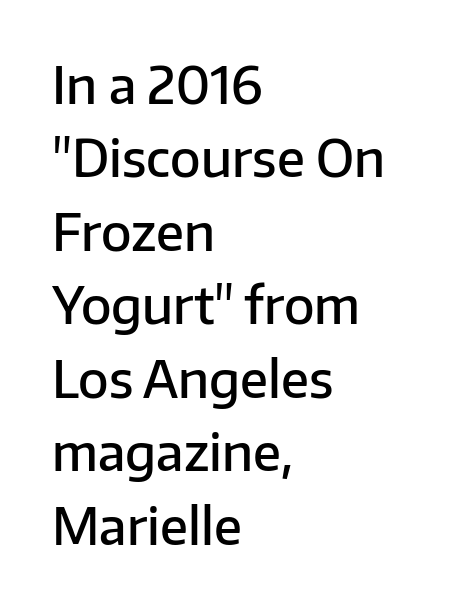
Compared with a centered layout, this one pins lines to the left instead. Underlining? Definitely not there. Are there feet on the stems? There aren't — it's a sans. A bit beefed up — I'd call it semibold rather than bold. When letters stand straight like this, we call the style roman or upright.
